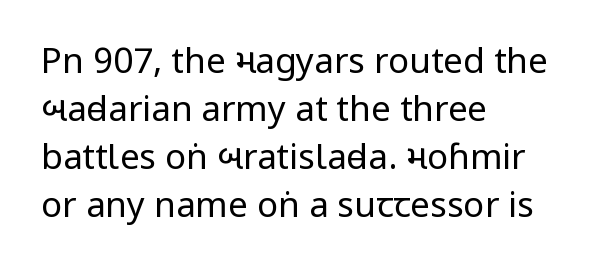
{"serif": "no", "italic": "no", "bold": "no", "weight": "regular", "width": "condensed", "stroke_contrast": "low", "x_height": "large", "monospaced": "no", "underline": "no", "align": "left", "line_spacing": "normal", "line_spacing_ratio": 1.37, "letter_spacing": "normal", "letter_spacing_em": 0.0, "glyph_px": 35}
